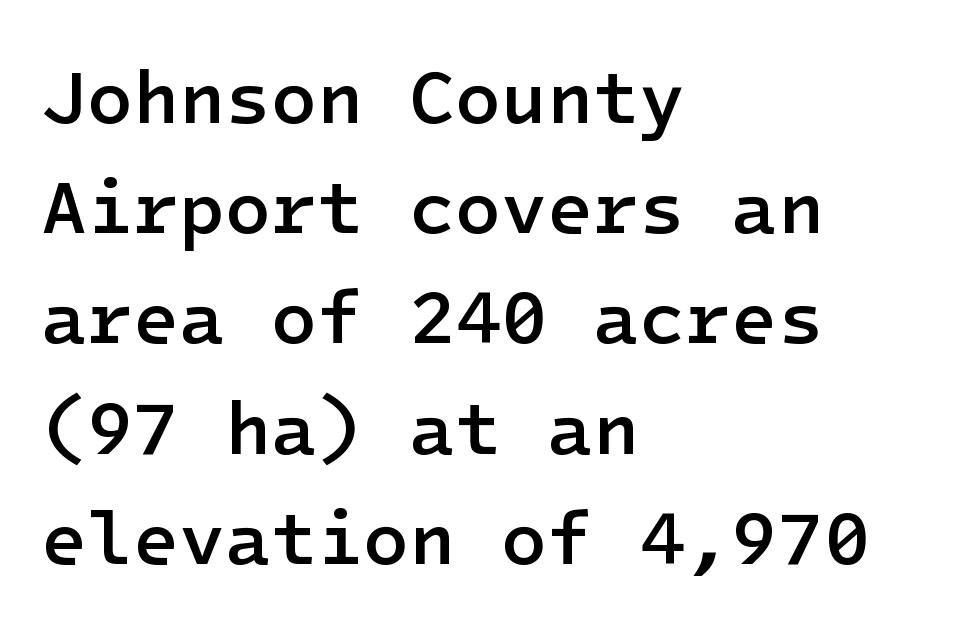
{"serif": "no", "italic": "no", "bold": "semi", "weight": "semibold", "width": "normal", "stroke_contrast": "low", "x_height": "medium", "underline": "no", "align": "left", "line_spacing": "normal", "line_spacing_ratio": 1.47, "letter_spacing": "normal", "letter_spacing_em": 0.0, "glyph_px": 75}
